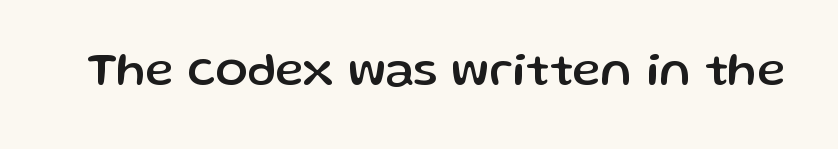
Inter-character spacing is left at the font's built-in metrics. The typography opts for an upright posture over an oblique one. Underline: absent. What kind of face is this? One without serifs — a sans. You could not count columns in this text — the font is proportionally spaced.
